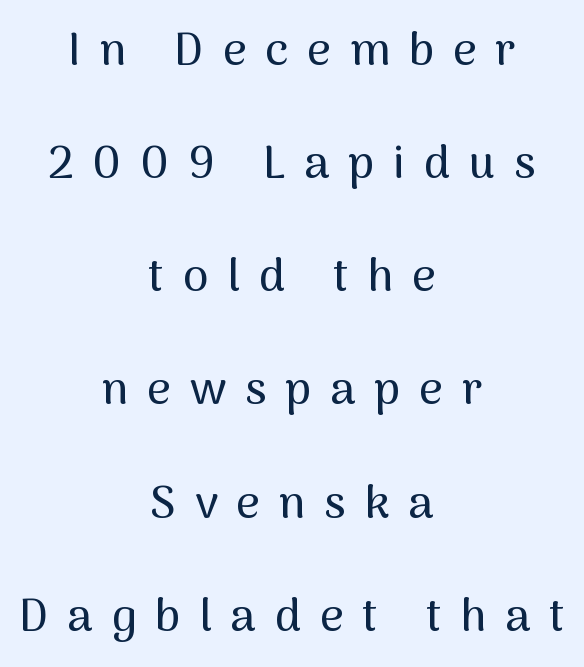
Q: Is the text italic (slanted)? A: No, it is upright.
Q: Is the typeface a serif or a sans-serif typeface? A: Sans-serif.
Q: Is the text underlined? A: No.
Q: How is the paragraph aligned? A: Centered.
Q: Is the spacing between letters normal or unusually wide? A: Unusually wide.
Q: Is the spacing between lines tight, normal or loose? A: Loose.
Q: Width (condensed, normal, or wide)? A: Normal.
Q: Stroke contrast? A: Medium.
Q: x-height? A: Medium.
Q: Monospaced? A: No.
